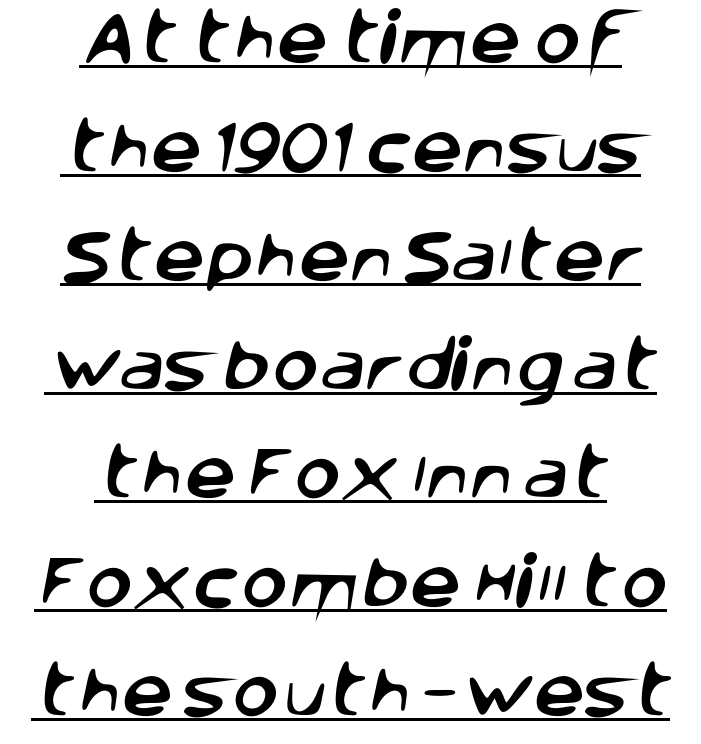
Q: Is the typeface a serif or a sans-serif typeface? A: Sans-serif.
Q: Is the text underlined? A: Yes.
Q: How is the paragraph aligned? A: Centered.
Q: Is the spacing between letters normal or unusually wide? A: Normal.
Q: Is the spacing between lines tight, normal or loose? A: Loose.
Q: Width (condensed, normal, or wide)? A: Normal.
Q: Stroke contrast? A: Low.
Q: x-height? A: Large.
Q: Monospaced? A: No.
